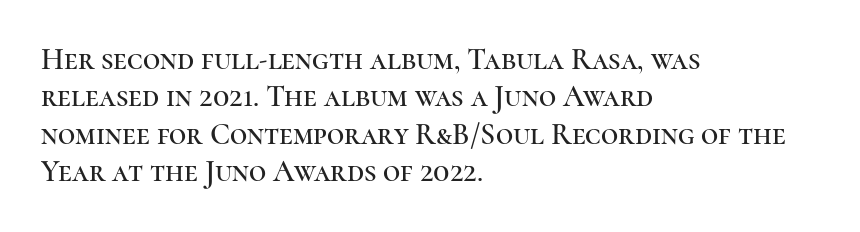
{"serif": "yes", "italic": "no", "width": "normal", "stroke_contrast": "high", "x_height": "medium", "monospaced": "no", "underline": "no", "align": "left", "line_spacing": "normal", "line_spacing_ratio": 1.25, "letter_spacing": "normal", "letter_spacing_em": 0.0, "glyph_px": 30}
